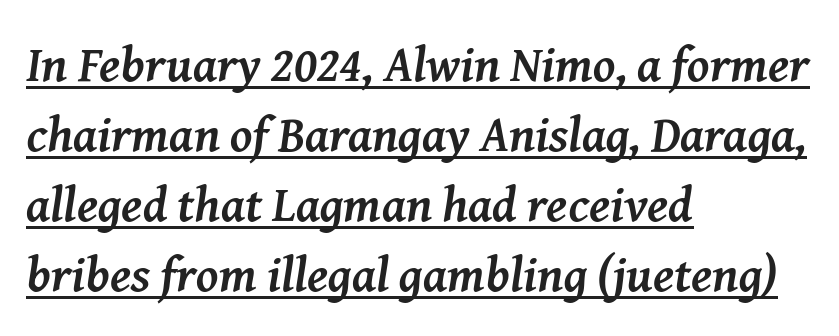
There's an unmistakable incline to the writing here. You could call the tracking neutral — neither tight nor loose. Notice how a bar underscores the lettering throughout. This sample has the flowing, uneven cadence of proportional lettering.
